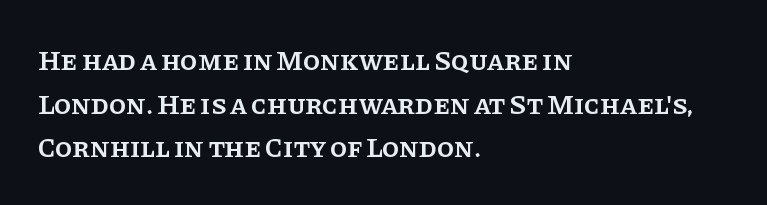
{"serif": "yes", "italic": "no", "bold": "semi", "weight": "semibold", "width": "normal", "stroke_contrast": "low", "x_height": "large", "monospaced": "no", "underline": "no", "align": "left", "line_spacing": "normal", "line_spacing_ratio": 1.56, "letter_spacing": "normal", "letter_spacing_em": 0.0, "glyph_px": 28}
